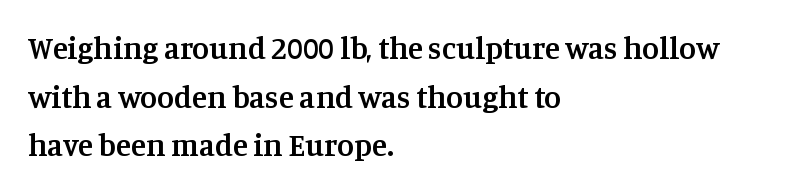
{"serif": "yes", "italic": "no", "bold": "semi", "weight": "semibold", "width": "normal", "stroke_contrast": "medium", "x_height": "large", "monospaced": "no", "underline": "no", "align": "left", "line_spacing": "normal", "line_spacing_ratio": 1.57, "letter_spacing": "normal", "letter_spacing_em": 0.0, "glyph_px": 31}
